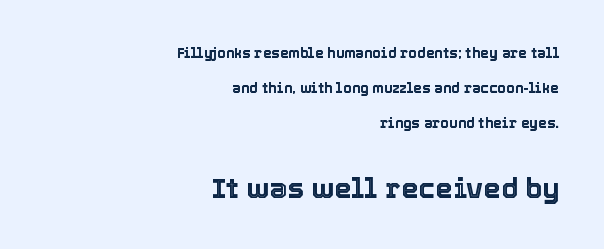
Spacing between characters is what you'd get straight out of the box. Character size in the trailing block exceeds that of the leading block. A typesetter would call this proportional, since set widths differ per character. Honestly, the rows look like they've been pulled way apart. The letters stand upright; this is a roman face.
